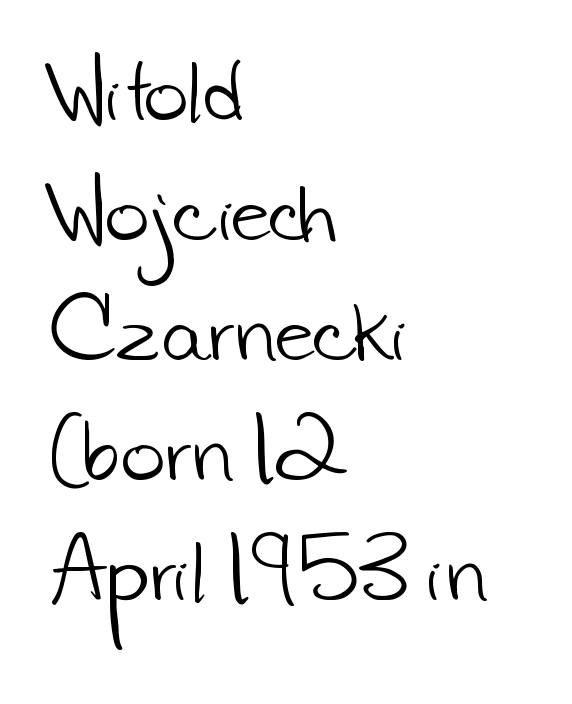
{"serif": "no", "bold": "no", "weight": "light", "width": "normal", "stroke_contrast": "low", "x_height": "small", "monospaced": "no", "underline": "no", "align": "left", "line_spacing": "normal", "line_spacing_ratio": 1.58, "letter_spacing": "normal", "letter_spacing_em": 0.0, "glyph_px": 76}
